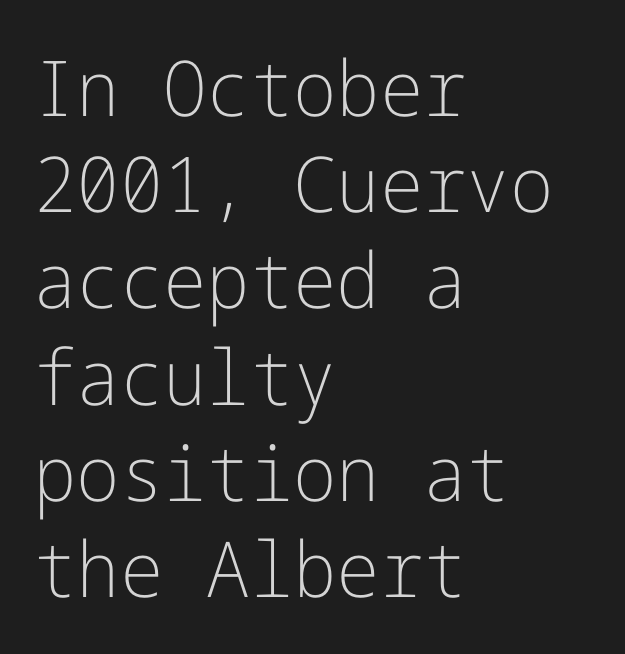
Q: Is the text bold? A: No.
Q: Is the text italic (slanted)? A: No, it is upright.
Q: Is the typeface a serif or a sans-serif typeface? A: Sans-serif.
Q: Is the text underlined? A: No.
Q: How is the paragraph aligned? A: Left-aligned.
Q: Is the spacing between letters normal or unusually wide? A: Normal.
Q: Is the spacing between lines tight, normal or loose? A: Normal.
Q: Width (condensed, normal, or wide)? A: Normal.
Q: Stroke contrast? A: Low.
Q: x-height? A: Medium.
